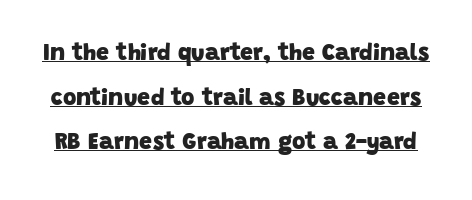
This rendering leaves character spacing at its baseline value. Heavy, bold letterforms. A baseline rule has been typeset under these characters. Reading down the column, the eye jumps a long way to each next line.
